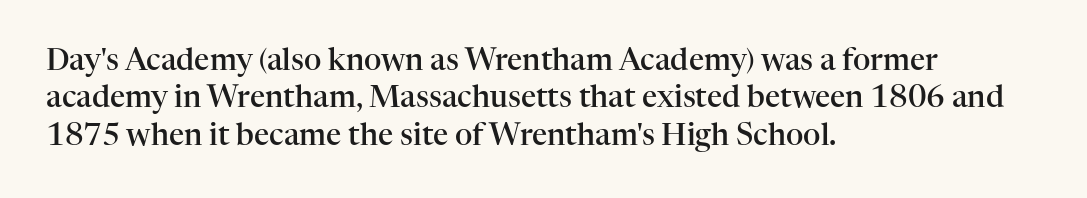
The passage is arranged the way most books set body copy — flush left. Here the designer chose a conventional face with non-uniform glyph widths. The zone under the glyphs is completely vacant. The lines sit at an ordinary, default distance from one another.
